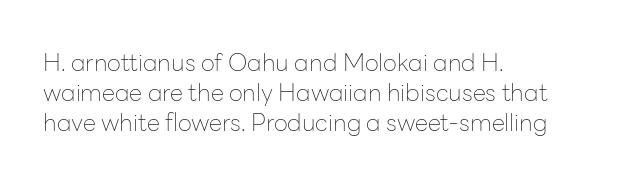
Q: Is the text bold? A: No.
Q: Is the text italic (slanted)? A: No, it is upright.
Q: Is the text underlined? A: No.
Q: How is the paragraph aligned? A: Left-aligned.
Q: Is the spacing between letters normal or unusually wide? A: Normal.
Q: Is the spacing between lines tight, normal or loose? A: Normal.
